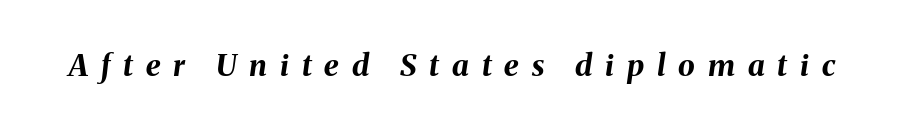
{"italic": "yes", "lean": "right", "slant_degrees": 8, "bold": "yes", "weight": "bold", "width": "normal", "stroke_contrast": "medium", "x_height": "medium", "monospaced": "no", "underline": "no", "letter_spacing": "wide", "letter_spacing_em": 0.43, "glyph_px": 30}
